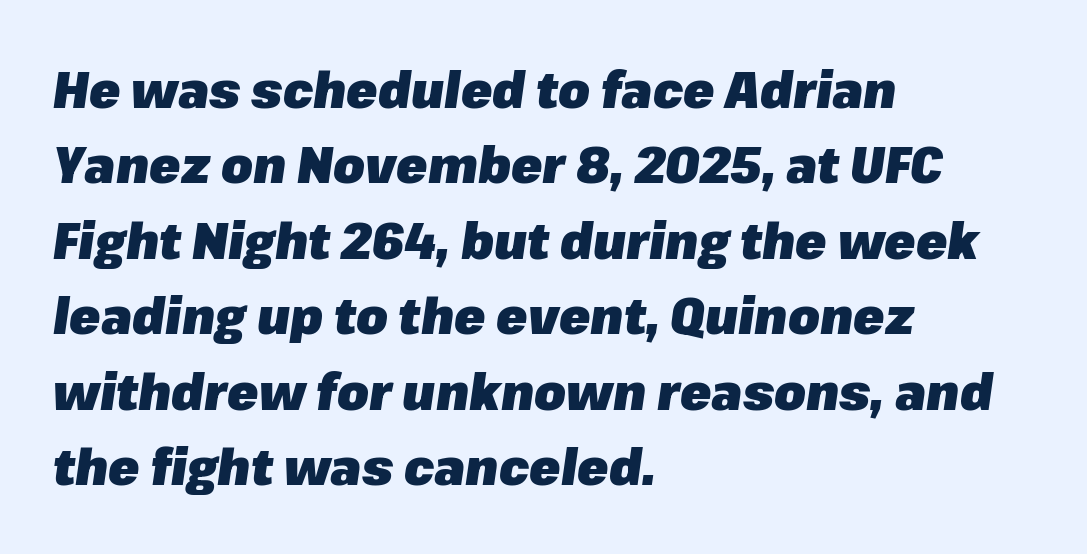
The image shows 51 px heavy type, italic (leaning right); set left-aligned, normal line spacing (1.48x), normal letter spacing, not underlined; low stroke contrast and a medium x-height.
